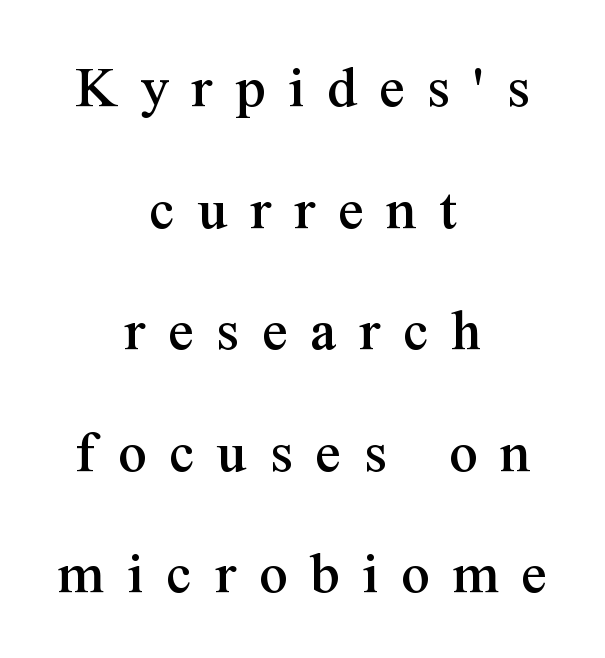
The typeface chosen for these lines features serifs. Glance below the letters and you will spot only blank space. The paragraph has two soft edges and a firm central axis. Looks like regular typesetting: each glyph gets only the width it needs.
